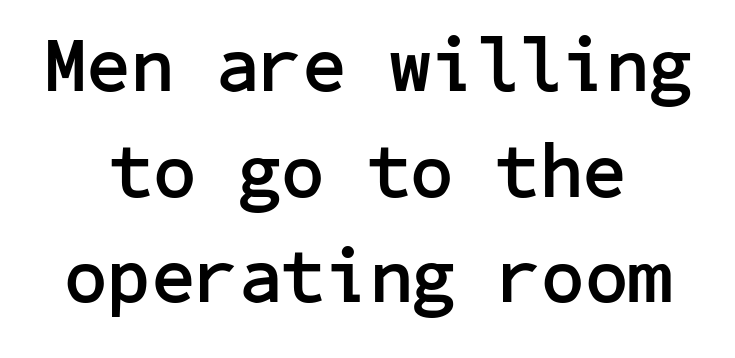
Q: Is the text bold? A: Yes.
Q: Is the text italic (slanted)? A: No, it is upright.
Q: Is the typeface a serif or a sans-serif typeface? A: Sans-serif.
Q: Is the text underlined? A: No.
Q: How is the paragraph aligned? A: Centered.
Q: Is the spacing between letters normal or unusually wide? A: Normal.
Q: Is the spacing between lines tight, normal or loose? A: Normal.
Q: Width (condensed, normal, or wide)? A: Normal.
Q: Stroke contrast? A: Low.
Q: x-height? A: Medium.
